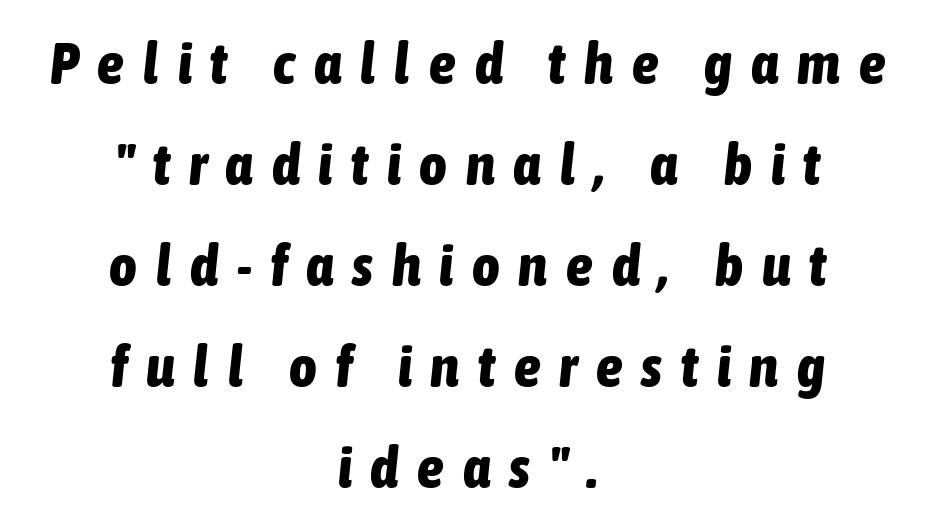
Q: Is the text bold? A: Yes.
Q: Is the text italic (slanted)? A: Yes, it leans right by about 6 degrees.
Q: Is the text underlined? A: No.
Q: How is the paragraph aligned? A: Centered.
Q: Is the spacing between letters normal or unusually wide? A: Unusually wide.
Q: Width (condensed, normal, or wide)? A: Condensed.
Q: Stroke contrast? A: Low.
Q: x-height? A: Medium.
Q: Monospaced? A: No.
